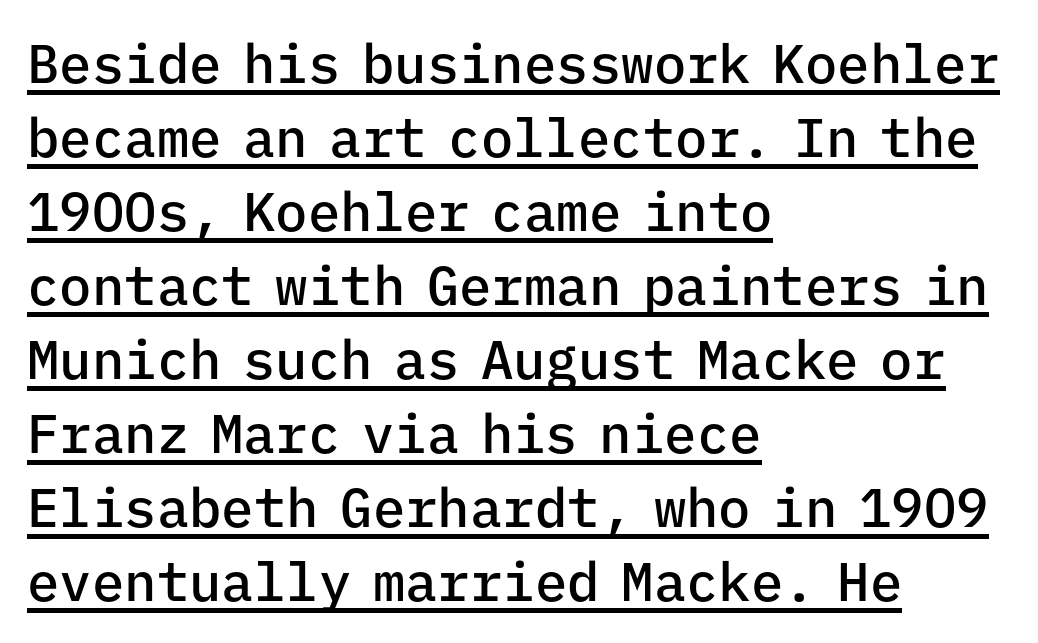
This is roman type, the default non-slanted kind. Stroke thickness is moderately raised; the sample reads as semibold. The compositor pushed each line to the left boundary. Observe the absence of serifs on each vertical stroke in this sample.
